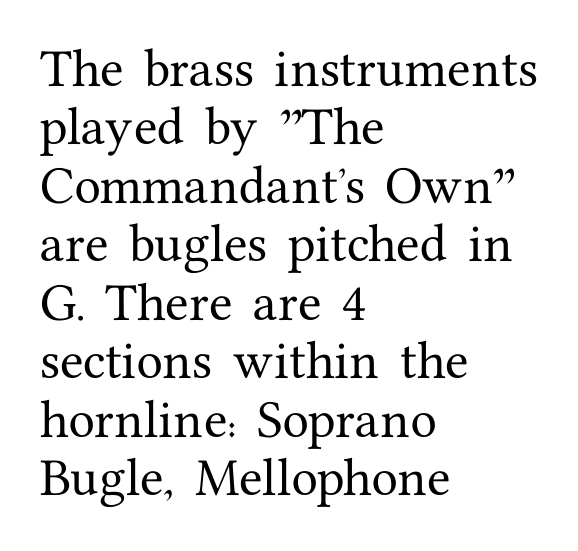
In CSS terms this would be text-align: left. Type without underlining. Nope, not italic — everything's standing straight. Stroke terminals: seriffed. Here the designer chose a conventional face with non-uniform glyph widths.
